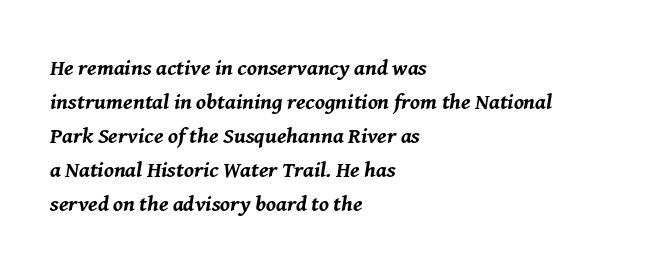
Weight: bold. You can tell it's italic because the verticals aren't actually vertical. The designer left line spacing at the default. Between one letter and the next there's only the usual sliver of space.
